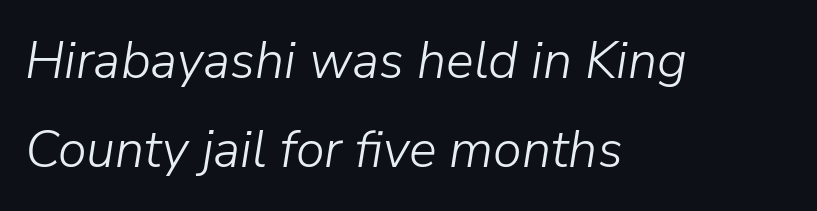
Q: Is the text bold? A: No.
Q: Is the text italic (slanted)? A: Yes, it leans right by about 9 degrees.
Q: Is the text underlined? A: No.
Q: How is the paragraph aligned? A: Left-aligned.
Q: Is the spacing between letters normal or unusually wide? A: Normal.
Q: Width (condensed, normal, or wide)? A: Normal.
Q: Stroke contrast? A: Low.
Q: x-height? A: Medium.
Q: Monospaced? A: No.
